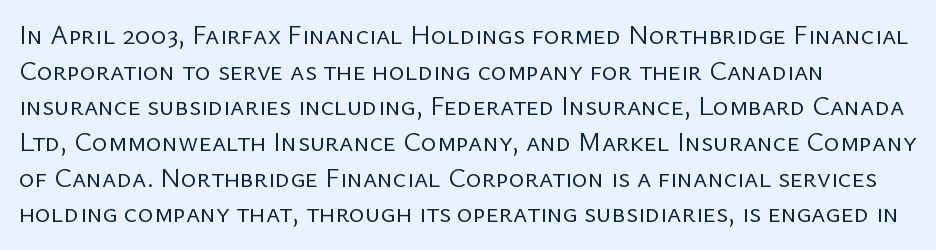
Q: Is the text bold? A: No.
Q: Is the text italic (slanted)? A: No, it is upright.
Q: Is the text underlined? A: No.
Q: How is the paragraph aligned? A: Left-aligned.
Q: Is the spacing between letters normal or unusually wide? A: Normal.
Q: Is the spacing between lines tight, normal or loose? A: Normal.
